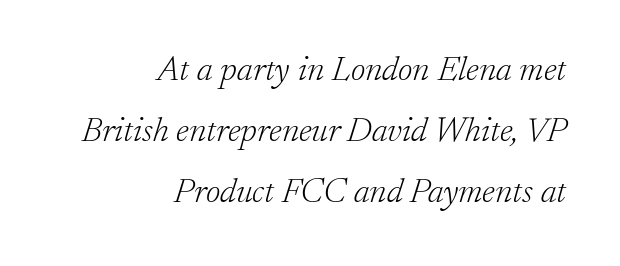
{"serif": "yes", "italic": "yes", "lean": "right", "slant_degrees": 17, "bold": "no", "weight": "light", "width": "normal", "stroke_contrast": "low", "x_height": "small", "monospaced": "no", "underline": "no", "align": "right", "line_spacing_ratio": 1.74, "letter_spacing": "normal", "letter_spacing_em": 0.0, "glyph_px": 35}
